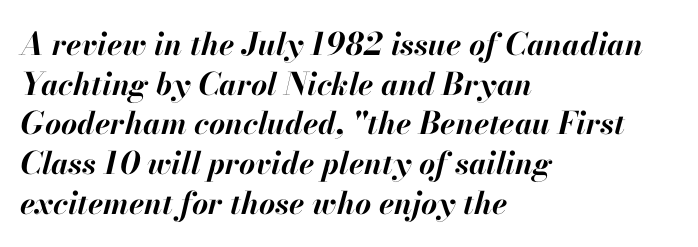
Has an underline been added? It has not. The glyphs look as if they've been sheared to an angle. Look at the tracking — it's just the regular setting, nothing added. Notice how the passage keeps a crisp vertical edge on the left only.
